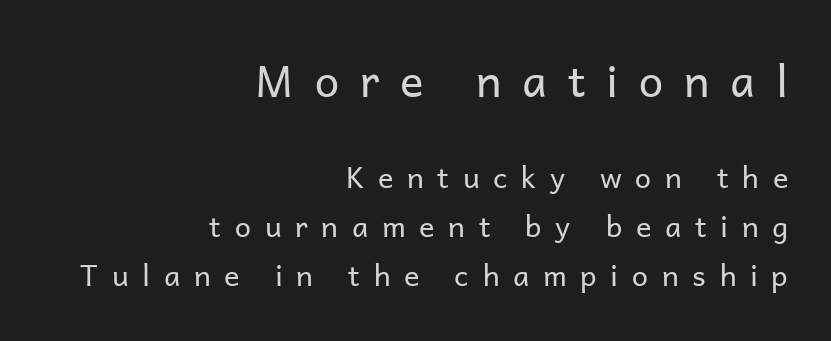
Q: Is the text bold? A: No.
Q: Is the text italic (slanted)? A: No, it is upright.
Q: Is the typeface a serif or a sans-serif typeface? A: Sans-serif.
Q: Is the text underlined? A: No.
Q: How is the paragraph aligned? A: Right-aligned.
Q: Is the spacing between letters normal or unusually wide? A: Unusually wide.
Q: Is the spacing between lines tight, normal or loose? A: Normal.
Q: Which block of text is set in a larger size, the first (top) or the second (bottom)? A: The first (top) one.
Q: Width (condensed, normal, or wide)? A: Normal.
Q: Stroke contrast? A: Low.
Q: x-height? A: Medium.
Q: Monospaced? A: No.
